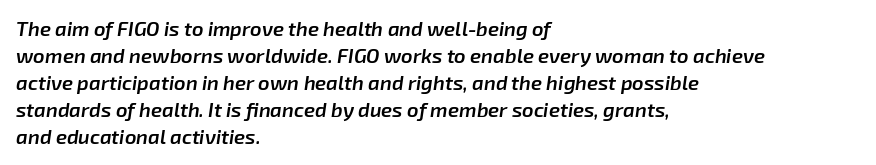
{"italic": "yes", "lean": "right", "slant_degrees": 8, "bold": "semi", "underline": "no", "align": "left", "line_spacing": "normal", "line_spacing_ratio": 1.35, "letter_spacing": "normal", "letter_spacing_em": 0.0, "glyph_px": 20}
